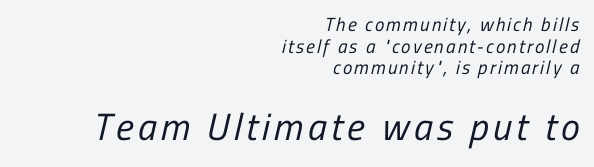
The image shows 38 px regular-weight, condensed sans-serif type; set right-aligned, tight line spacing (1.14x), not underlined; the second (bottom) block is 2.0x larger; low stroke contrast and a medium x-height.
